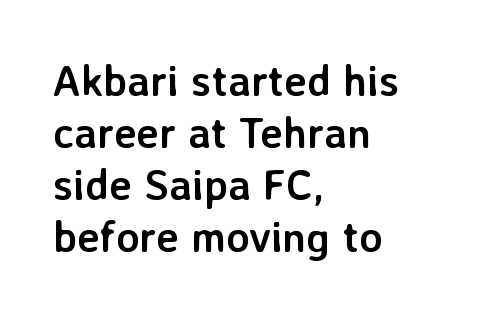
Q: Is the text bold? A: Yes.
Q: Is the text italic (slanted)? A: No, it is upright.
Q: Is the typeface a serif or a sans-serif typeface? A: Sans-serif.
Q: Is the text underlined? A: No.
Q: How is the paragraph aligned? A: Left-aligned.
Q: Is the spacing between letters normal or unusually wide? A: Normal.
Q: Width (condensed, normal, or wide)? A: Normal.
Q: Stroke contrast? A: Low.
Q: x-height? A: Medium.
Q: Monospaced? A: No.
